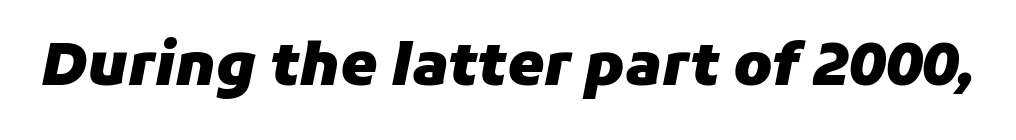
{"italic": "yes", "lean": "right", "slant_degrees": 11, "bold": "yes", "weight": "heavy", "width": "normal", "stroke_contrast": "low", "x_height": "medium", "monospaced": "no", "underline": "no", "letter_spacing": "normal", "letter_spacing_em": 0.0, "glyph_px": 59}
